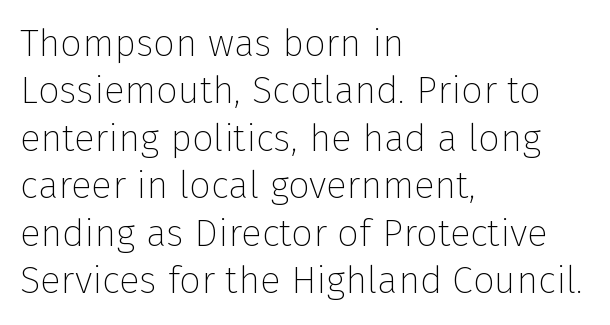
{"serif": "no", "italic": "no", "bold": "no", "weight": "thin", "width": "normal", "stroke_contrast": "low", "x_height": "medium", "monospaced": "no", "underline": "no", "align": "left", "line_spacing": "normal", "line_spacing_ratio": 1.25, "letter_spacing": "normal", "letter_spacing_em": 0.0, "glyph_px": 38}
